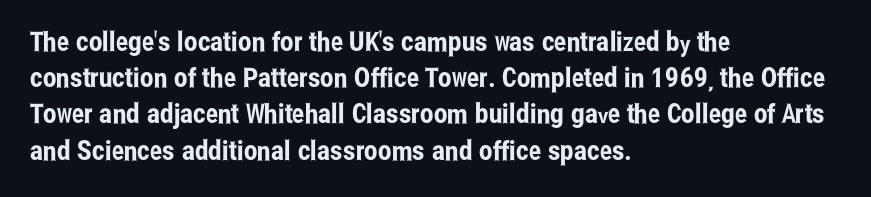
The image shows 27 px text type, upright; set left-aligned, normal line spacing (1.34x), normal letter spacing, not underlined.
